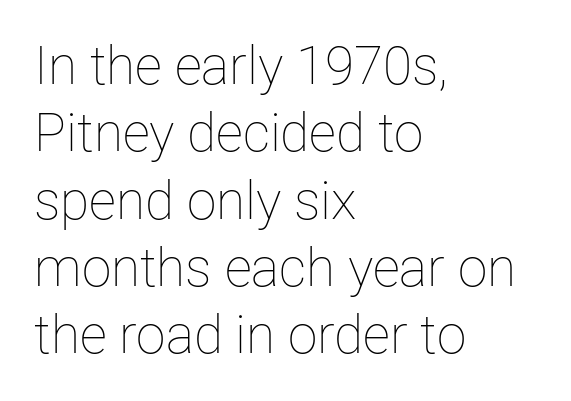
What's the leading like? Ordinary, nothing unusual. The characters are drawn with everyday or finer stroke widths. Glyph-to-glyph distance matches everyday printed text. Alignment: flush left. The glyphs are unaccompanied by any horizontal stroke below them.
